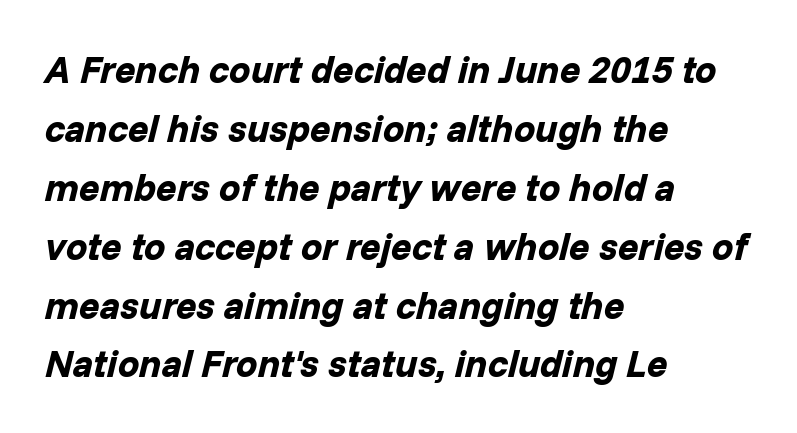
Q: Is the text bold? A: Yes.
Q: Is the text italic (slanted)? A: Yes, it leans right by about 14 degrees.
Q: Is the text underlined? A: No.
Q: How is the paragraph aligned? A: Left-aligned.
Q: Is the spacing between letters normal or unusually wide? A: Normal.
Q: Is the spacing between lines tight, normal or loose? A: Normal.
Q: Width (condensed, normal, or wide)? A: Normal.
Q: Stroke contrast? A: Low.
Q: x-height? A: Medium.
Q: Monospaced? A: No.
